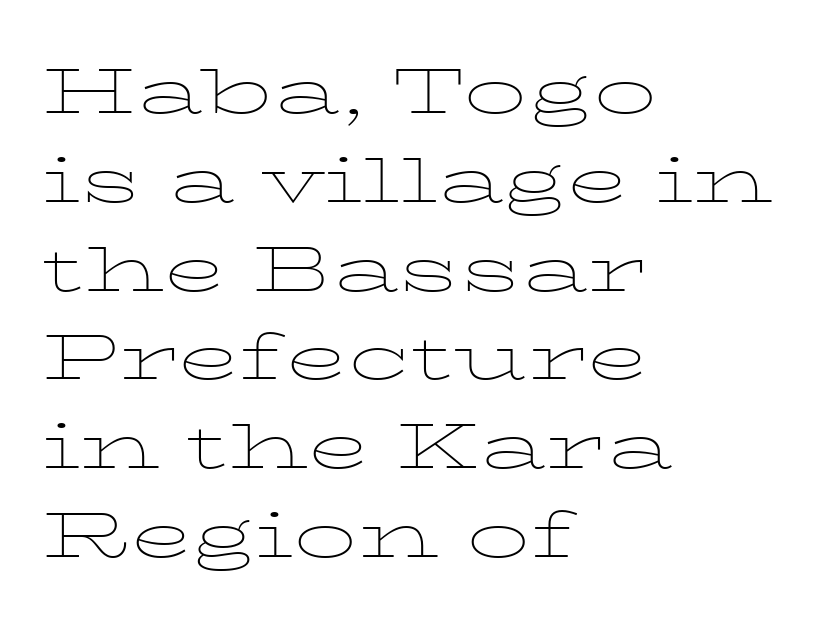
{"serif": "yes", "italic": "no", "bold": "no", "weight": "thin", "width": "wide", "stroke_contrast": "low", "x_height": "medium", "monospaced": "no", "underline": "no", "align": "left", "line_spacing": "normal", "line_spacing_ratio": 1.41, "letter_spacing": "normal", "letter_spacing_em": 0.0, "glyph_px": 63}
